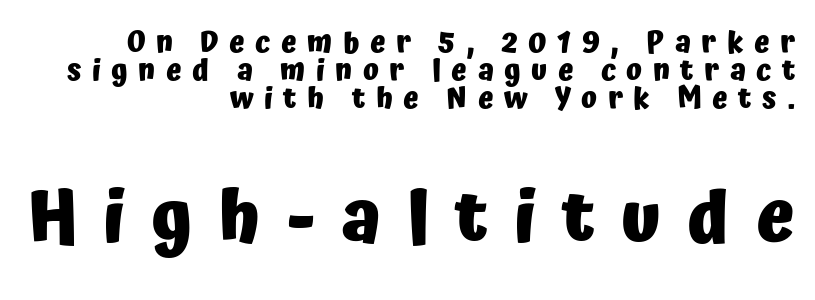
What stands out about the letter spacing? Its width — letters are far apart. Is this a fixed-width face? No — the glyphs have proportional, varying widths. Posture: upright roman. The space between consecutive lines is stingy.
